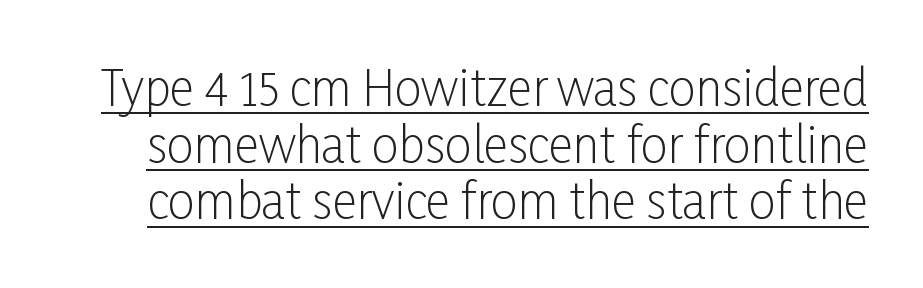
{"serif": "no", "italic": "no", "bold": "no", "weight": "light", "width": "condensed", "stroke_contrast": "low", "x_height": "medium", "monospaced": "no", "underline": "yes", "line_spacing_ratio": 1.18, "letter_spacing": "normal", "letter_spacing_em": 0.0, "glyph_px": 48}
